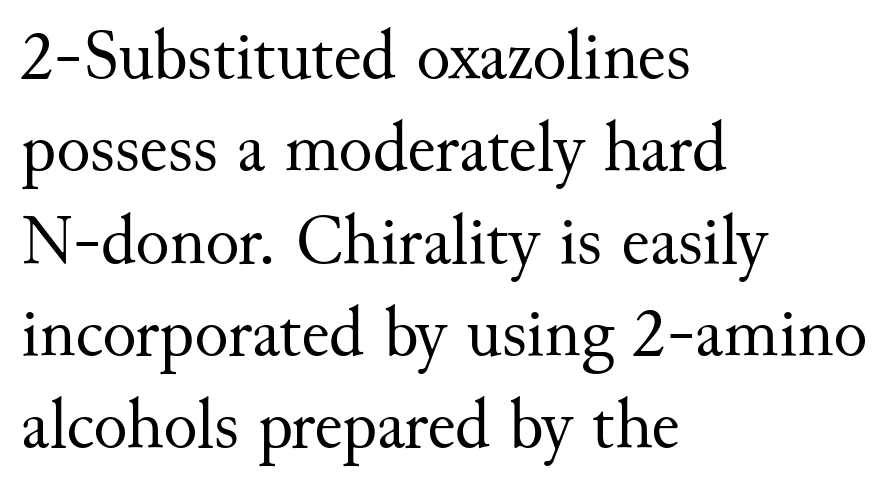
{"serif": "yes", "italic": "no", "bold": "no", "weight": "regular", "width": "normal", "stroke_contrast": "medium", "x_height": "small", "monospaced": "no", "underline": "no", "align": "left", "line_spacing": "normal", "line_spacing_ratio": 1.3, "letter_spacing": "normal", "letter_spacing_em": 0.0, "glyph_px": 71}
